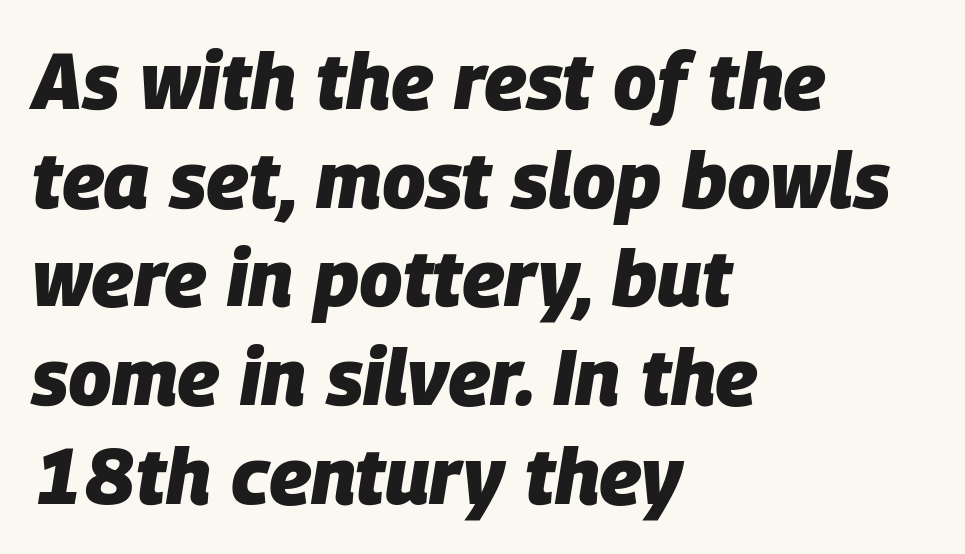
Q: Is the text bold? A: Yes.
Q: Is the text italic (slanted)? A: Yes, it leans right by about 9 degrees.
Q: Is the text underlined? A: No.
Q: How is the paragraph aligned? A: Left-aligned.
Q: Is the spacing between letters normal or unusually wide? A: Normal.
Q: Is the spacing between lines tight, normal or loose? A: Normal.
Q: Width (condensed, normal, or wide)? A: Normal.
Q: Stroke contrast? A: Low.
Q: x-height? A: Large.
Q: Monospaced? A: No.
